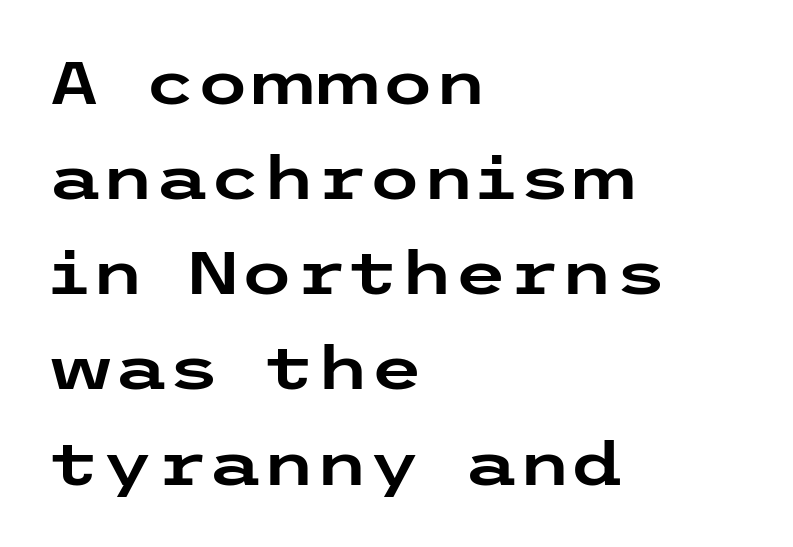
The image shows 61 px wide sans-serif type, upright; set left-aligned, normal line spacing (1.56x), normal letter spacing, not underlined; low stroke contrast and a medium x-height.
